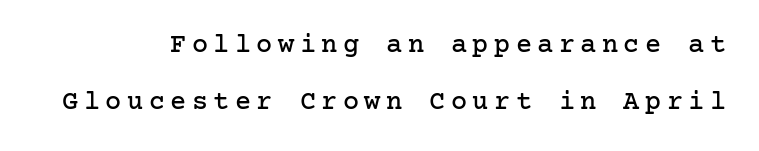
Q: Is the text italic (slanted)? A: No, it is upright.
Q: Is the text underlined? A: No.
Q: Is the spacing between letters normal or unusually wide? A: Unusually wide.
Q: Is the spacing between lines tight, normal or loose? A: Loose.
